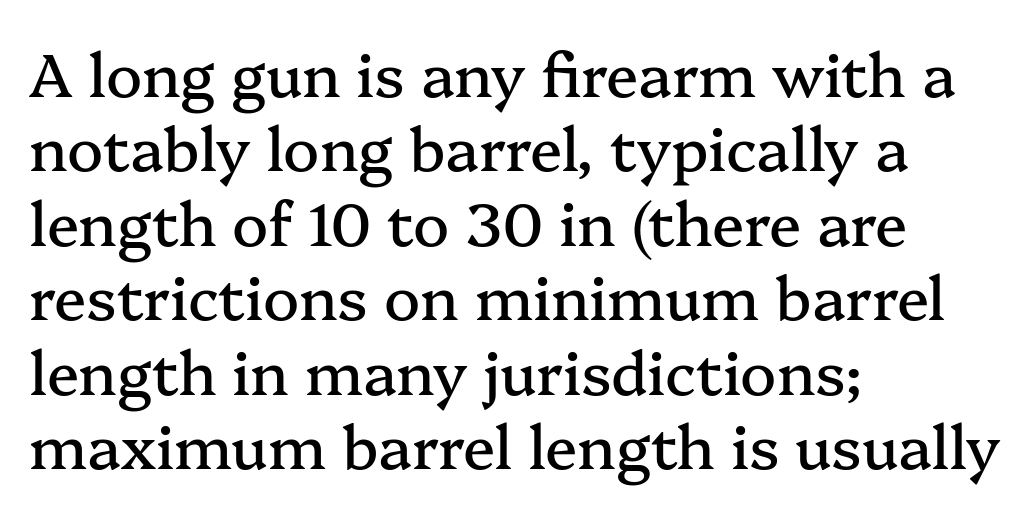
Q: Is the text italic (slanted)? A: No, it is upright.
Q: Is the typeface a serif or a sans-serif typeface? A: Serif.
Q: Is the text underlined? A: No.
Q: How is the paragraph aligned? A: Left-aligned.
Q: Is the spacing between letters normal or unusually wide? A: Normal.
Q: Width (condensed, normal, or wide)? A: Normal.
Q: Stroke contrast? A: Medium.
Q: x-height? A: Medium.
Q: Monospaced? A: No.
